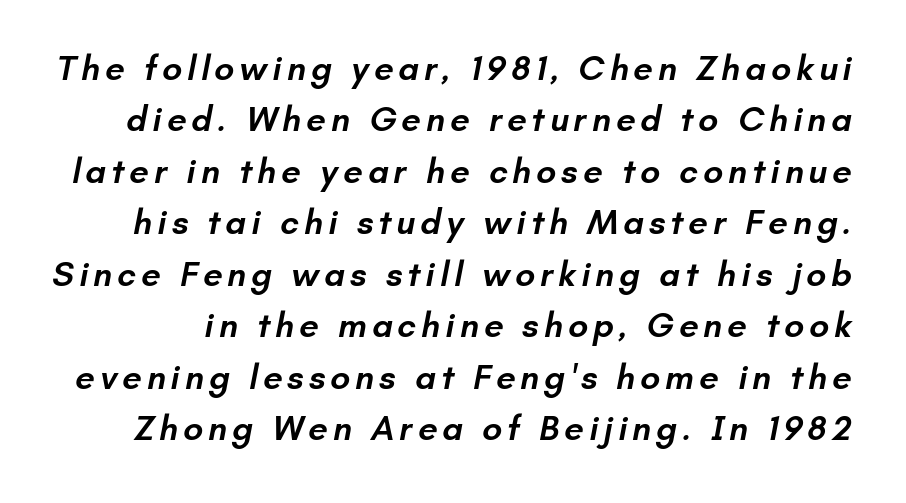
The image shows 35 px semibold sans-serif type; set normal line spacing (1.47x), not underlined; low stroke contrast and a small x-height.
